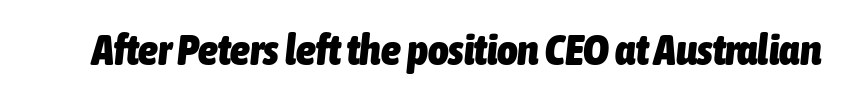
{"italic": "yes", "lean": "right", "slant_degrees": 6, "bold": "yes", "weight": "heavy", "width": "condensed", "stroke_contrast": "low", "x_height": "medium", "monospaced": "no", "underline": "no", "letter_spacing": "normal", "letter_spacing_em": 0.0, "glyph_px": 44}
